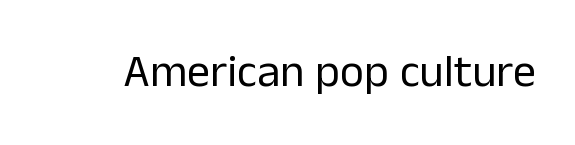
Nothing heavy about these letters — not bold at all. Rule under the text: the space is simply empty. Standard letterfit; no display-style spreading of the glyphs. The rendering uses natural spacing where letterforms have individual widths. You can tell from the bare stems that sans-serif type was used.
